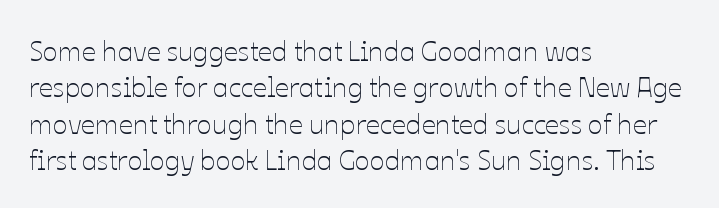
{"italic": "no", "bold": "no", "weight": "thin", "width": "normal", "stroke_contrast": "low", "x_height": "medium", "monospaced": "no", "underline": "no", "align": "left", "line_spacing": "normal", "line_spacing_ratio": 1.3, "letter_spacing": "normal", "letter_spacing_em": 0.0, "glyph_px": 28}
